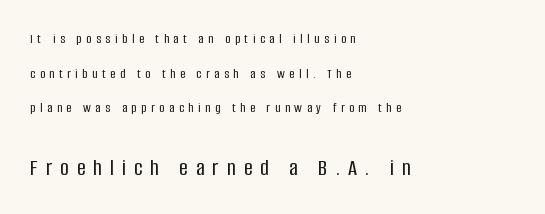
Q: Is the text italic (slanted)? A: No, it is upright.
Q: Is the text underlined? A: No.
Q: How is the paragraph aligned? A: Left-aligned.
Q: Is the spacing between letters normal or unusually wide? A: Unusually wide.
Q: Is the spacing between lines tight, normal or loose? A: Loose.
Q: Which block of text is set in a larger size, the first (top) or the second (bottom)? A: The second (bottom) one.
